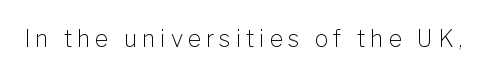
Q: Is the text bold? A: No.
Q: Is the text italic (slanted)? A: No, it is upright.
Q: Is the text underlined? A: No.
Q: Is the spacing between letters normal or unusually wide? A: Unusually wide.
